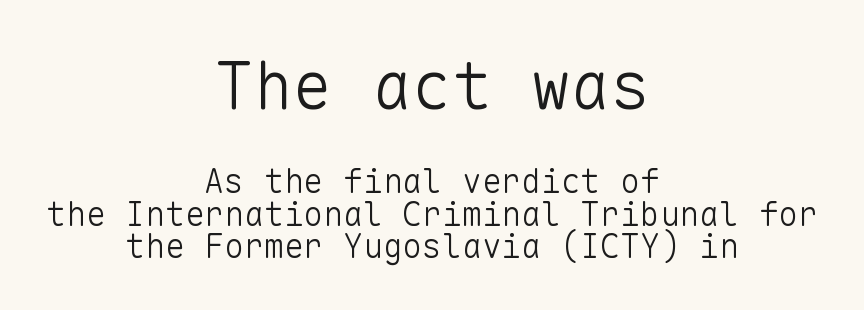
The image shows 66 px light sans-serif type, upright, monospaced; set centered, tight line spacing (0.99x), normal letter spacing, not underlined; the first (top) block is 2.0x larger; low stroke contrast and a medium x-height.
